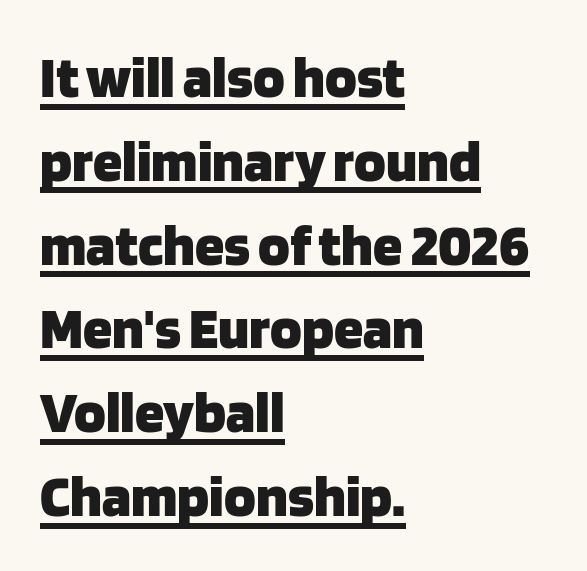
The image shows 59 px heavy sans-serif type, upright; set left-aligned, normal line spacing (1.42x), normal letter spacing, underlined; low stroke contrast and a large x-height.
